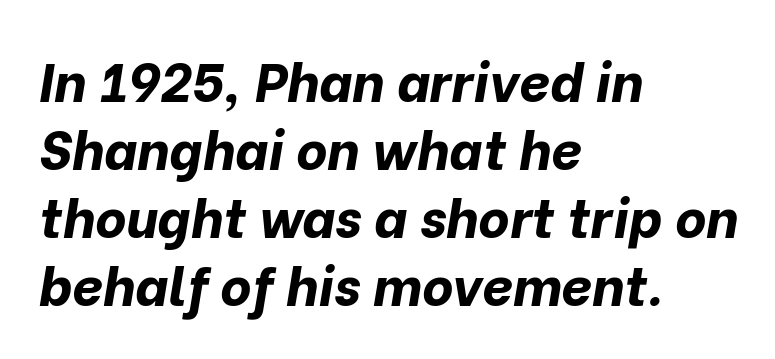
Q: Is the text bold? A: Yes.
Q: Is the text italic (slanted)? A: Yes, it leans right by about 10 degrees.
Q: Is the text underlined? A: No.
Q: How is the paragraph aligned? A: Left-aligned.
Q: Is the spacing between letters normal or unusually wide? A: Normal.
Q: Is the spacing between lines tight, normal or loose? A: Normal.
Q: Width (condensed, normal, or wide)? A: Normal.
Q: Stroke contrast? A: Low.
Q: x-height? A: Medium.
Q: Monospaced? A: No.
